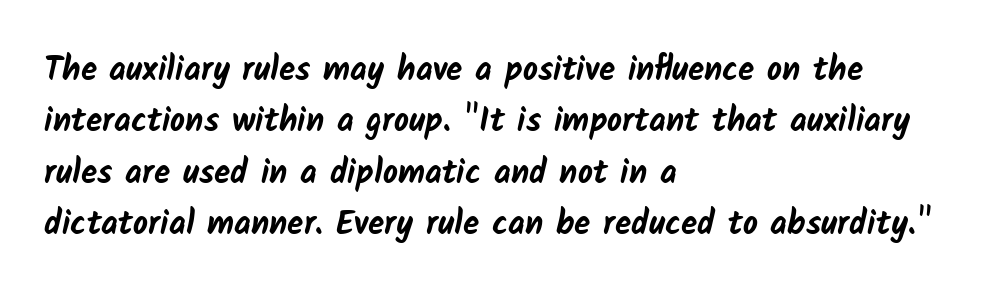
Q: Is the text bold? A: Yes.
Q: Is the typeface a serif or a sans-serif typeface? A: Sans-serif.
Q: Is the text underlined? A: No.
Q: How is the paragraph aligned? A: Left-aligned.
Q: Is the spacing between letters normal or unusually wide? A: Normal.
Q: Is the spacing between lines tight, normal or loose? A: Normal.
Q: Width (condensed, normal, or wide)? A: Normal.
Q: Stroke contrast? A: Low.
Q: x-height? A: Medium.
Q: Monospaced? A: No.
